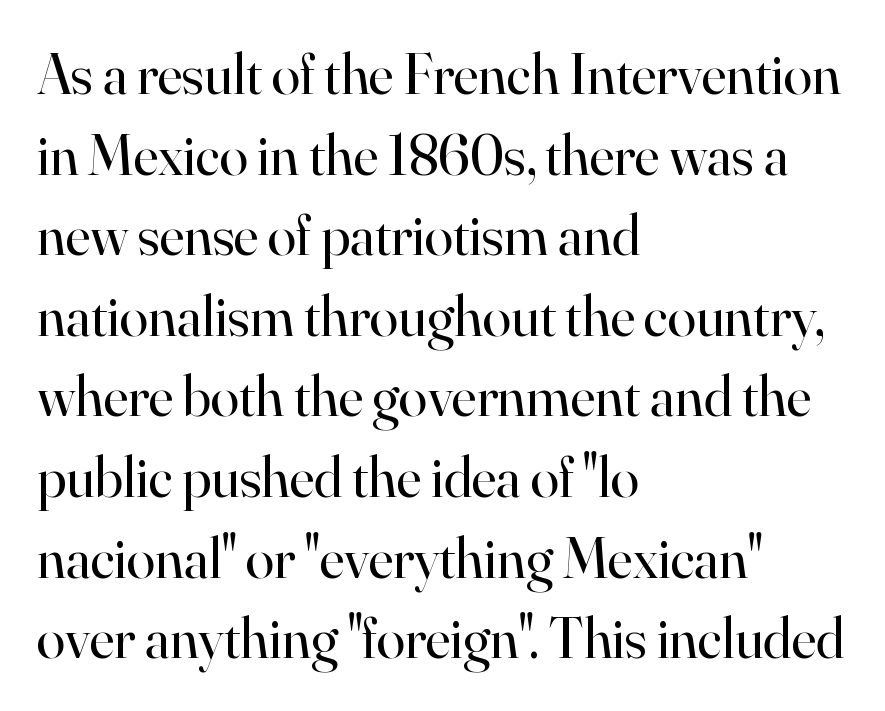
{"serif": "yes", "italic": "no", "bold": "no", "weight": "regular", "width": "normal", "stroke_contrast": "high", "x_height": "small", "monospaced": "no", "underline": "no", "align": "left", "line_spacing": "normal", "line_spacing_ratio": 1.39, "letter_spacing": "normal", "letter_spacing_em": 0.0, "glyph_px": 58}
